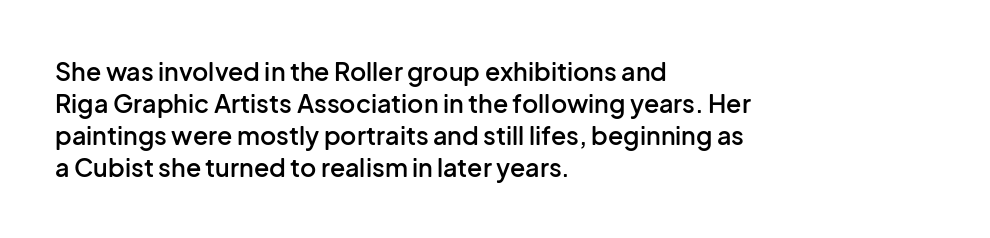
{"italic": "no", "bold": "semi", "underline": "no", "align": "left", "line_spacing": "normal", "line_spacing_ratio": 1.28, "letter_spacing": "normal", "letter_spacing_em": 0.0, "glyph_px": 25}
